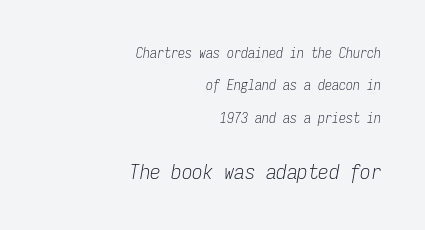
Q: Is the text bold? A: No.
Q: Is the text italic (slanted)? A: Yes, it leans right by about 9 degrees.
Q: Is the text underlined? A: No.
Q: How is the paragraph aligned? A: Right-aligned.
Q: Is the spacing between letters normal or unusually wide? A: Normal.
Q: Is the spacing between lines tight, normal or loose? A: Loose.
Q: Which block of text is set in a larger size, the first (top) or the second (bottom)? A: The second (bottom) one.
